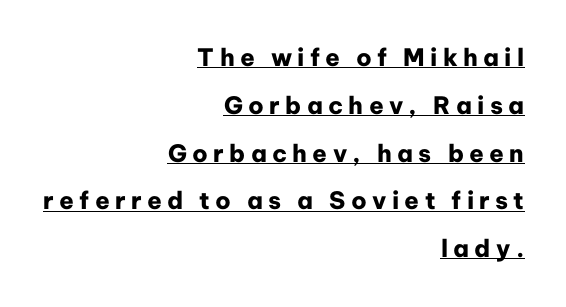
{"italic": "no", "bold": "yes", "underline": "yes", "align": "right", "line_spacing": "loose", "line_spacing_ratio": 1.99, "letter_spacing": "wide", "letter_spacing_em": 0.22, "glyph_px": 24}
